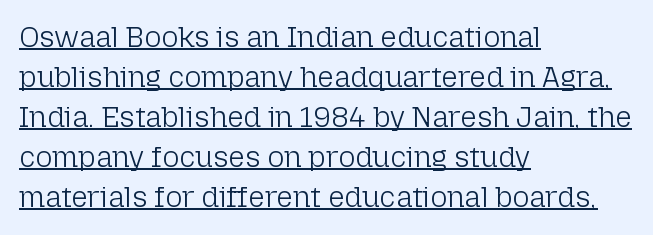
Tracking here is standard; glyphs follow each other at the usual distance. Compared with a typical body face, this is equally light or lighter still. Designer's note — italics off, roman on. Think of a printed novel: that variable character pitch is what you see here. The face used here is a sans, in the tradition of grotesques and geometrics. Somebody hit Ctrl+U on this one — the words are underlined.
